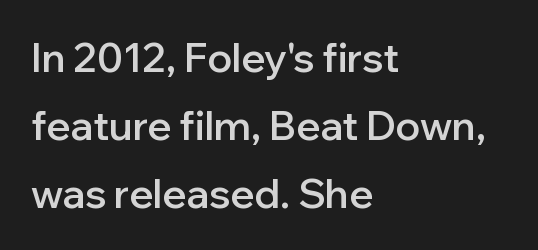
Nope, no serifs anywhere on these letters. Honestly, the letter spacing is just normal — you wouldn't notice it. Looks like regular typesetting: each glyph gets only the width it needs. The passage shown is semibold, sitting just below true bold. This rendering uses left alignment, leaving the right contour irregular. The rendering uses a moderate line-height, typical for paragraphs.
